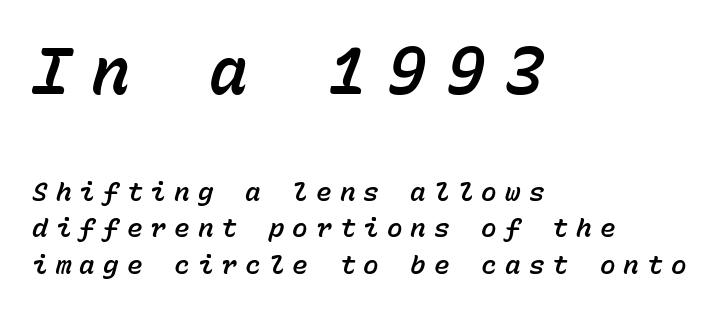
Q: Is the text italic (slanted)? A: Yes, it leans right by about 15 degrees.
Q: Is the text underlined? A: No.
Q: How is the paragraph aligned? A: Left-aligned.
Q: Is the spacing between letters normal or unusually wide? A: Unusually wide.
Q: Is the spacing between lines tight, normal or loose? A: Normal.
Q: Which block of text is set in a larger size, the first (top) or the second (bottom)? A: The first (top) one.
Q: Width (condensed, normal, or wide)? A: Normal.
Q: Stroke contrast? A: Low.
Q: x-height? A: Medium.
Q: Monospaced? A: Yes.
